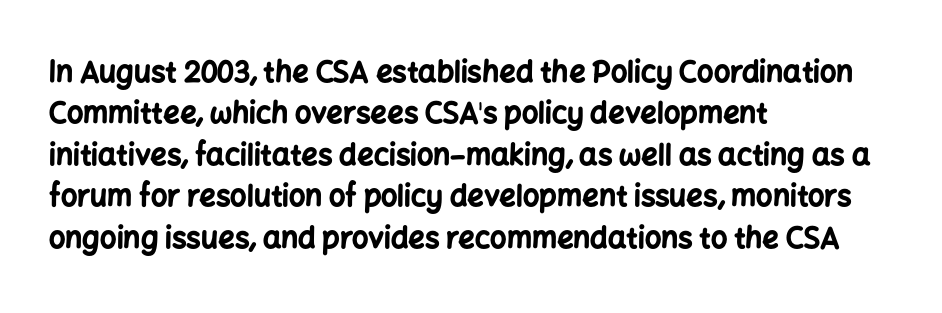
{"serif": "no", "italic": "no", "bold": "yes", "weight": "bold", "width": "normal", "stroke_contrast": "low", "x_height": "medium", "monospaced": "no", "underline": "no", "align": "left", "line_spacing": "normal", "line_spacing_ratio": 1.43, "letter_spacing": "normal", "letter_spacing_em": 0.0, "glyph_px": 29}
